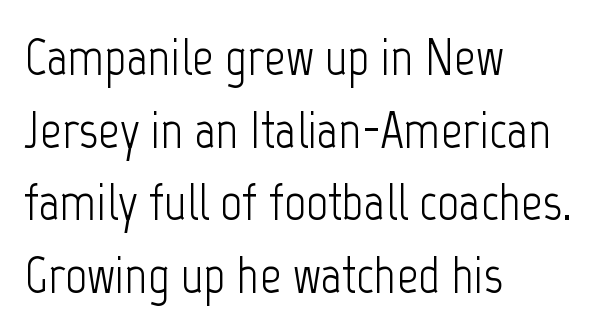
{"serif": "no", "italic": "no", "bold": "no", "weight": "light", "width": "condensed", "stroke_contrast": "low", "x_height": "medium", "monospaced": "no", "underline": "no", "align": "left", "line_spacing": "normal", "line_spacing_ratio": 1.37, "letter_spacing": "normal", "letter_spacing_em": 0.0, "glyph_px": 53}
